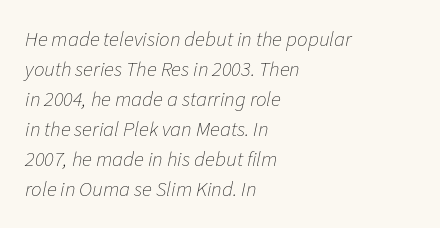
{"italic": "yes", "lean": "right", "slant_degrees": 11, "bold": "no", "underline": "no", "align": "left", "line_spacing": "normal", "line_spacing_ratio": 1.43, "letter_spacing": "normal", "letter_spacing_em": 0.0, "glyph_px": 21}
